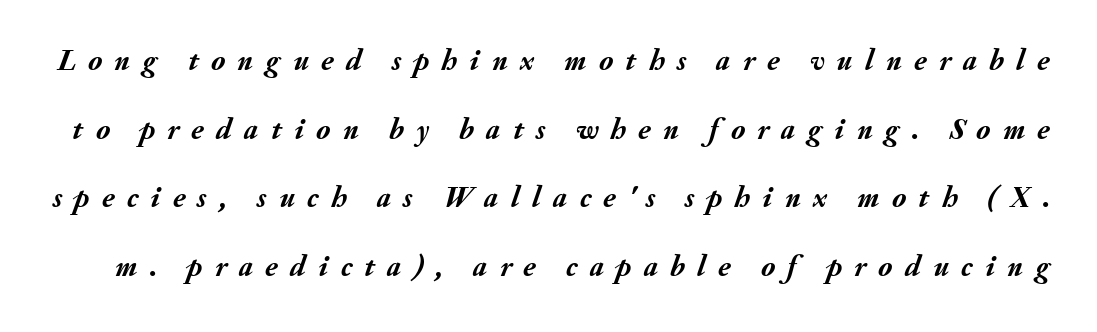
The image shows 30 px semibold type, italic (leaning right); set loose line spacing (2.29x), unusually wide letter spacing (+0.41 em), not underlined; medium stroke contrast and a small x-height.
